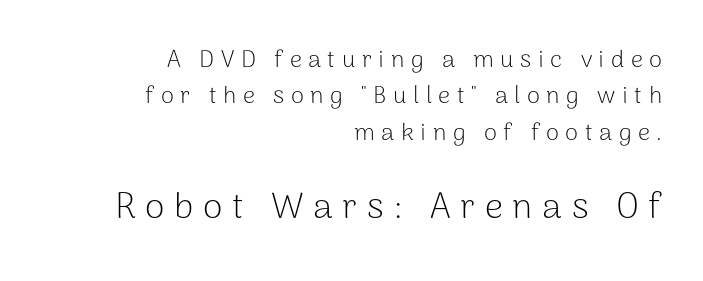
Font category for this specimen: sans-serif. Each row of text sits above clean, open space. Is there much room between lines? A standard amount, neither cramped nor airy. The setting favours the right margin, as signatures and pull-quotes sometimes do. Think of a printed novel: that variable character pitch is what you see here. Caption: upper text group reduced, lower text group enlarged.
